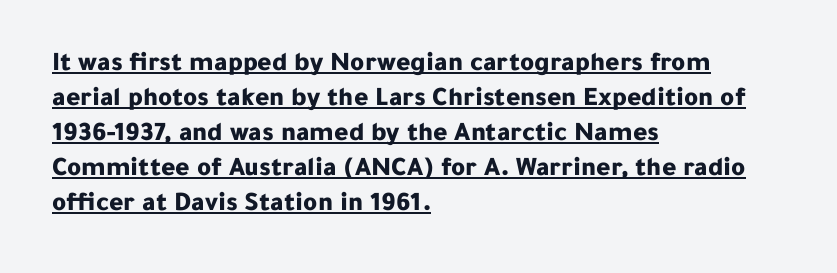
Nothing unusual about the tracking: characters are spaced as the font intends. Students, this is bold: see how much ink each stroke carries. These lines are set flush left with a ragged right edge. Posture: straight, roman, zero tilt.
